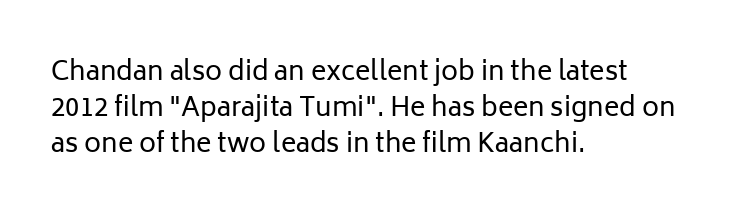
{"italic": "no", "bold": "no", "underline": "no", "align": "left", "line_spacing": "normal", "line_spacing_ratio": 1.39, "letter_spacing": "normal", "letter_spacing_em": 0.0, "glyph_px": 26}
